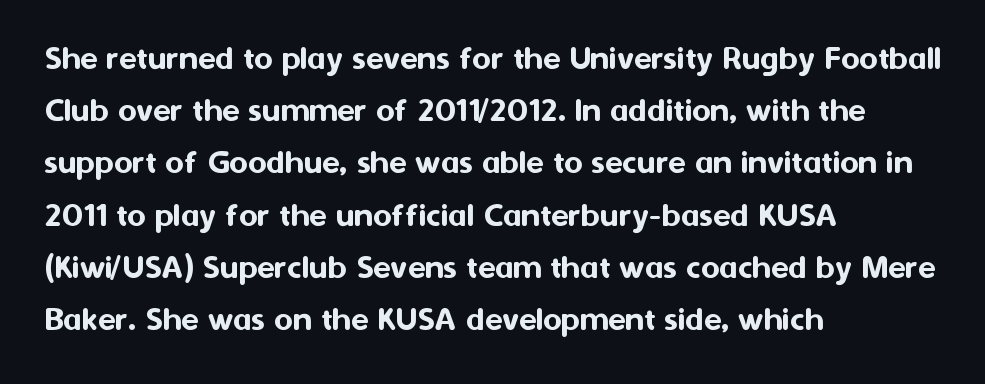
{"serif": "no", "italic": "no", "width": "normal", "stroke_contrast": "medium", "x_height": "medium", "monospaced": "no", "underline": "no", "align": "left", "line_spacing": "normal", "line_spacing_ratio": 1.45, "letter_spacing": "normal", "letter_spacing_em": 0.0, "glyph_px": 36}
